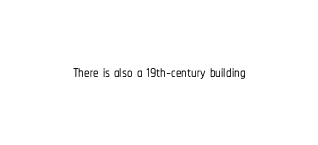
{"italic": "no", "underline": "no", "letter_spacing": "normal", "letter_spacing_em": 0.0, "glyph_px": 22}
